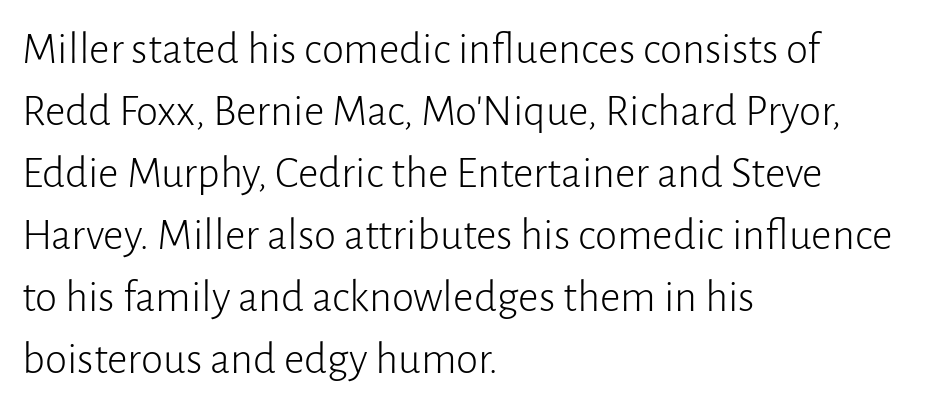
Q: Is the text bold? A: No.
Q: Is the text italic (slanted)? A: No, it is upright.
Q: Is the typeface a serif or a sans-serif typeface? A: Sans-serif.
Q: Is the text underlined? A: No.
Q: How is the paragraph aligned? A: Left-aligned.
Q: Is the spacing between letters normal or unusually wide? A: Normal.
Q: Is the spacing between lines tight, normal or loose? A: Normal.
Q: Width (condensed, normal, or wide)? A: Normal.
Q: Stroke contrast? A: Low.
Q: x-height? A: Medium.
Q: Monospaced? A: No.
